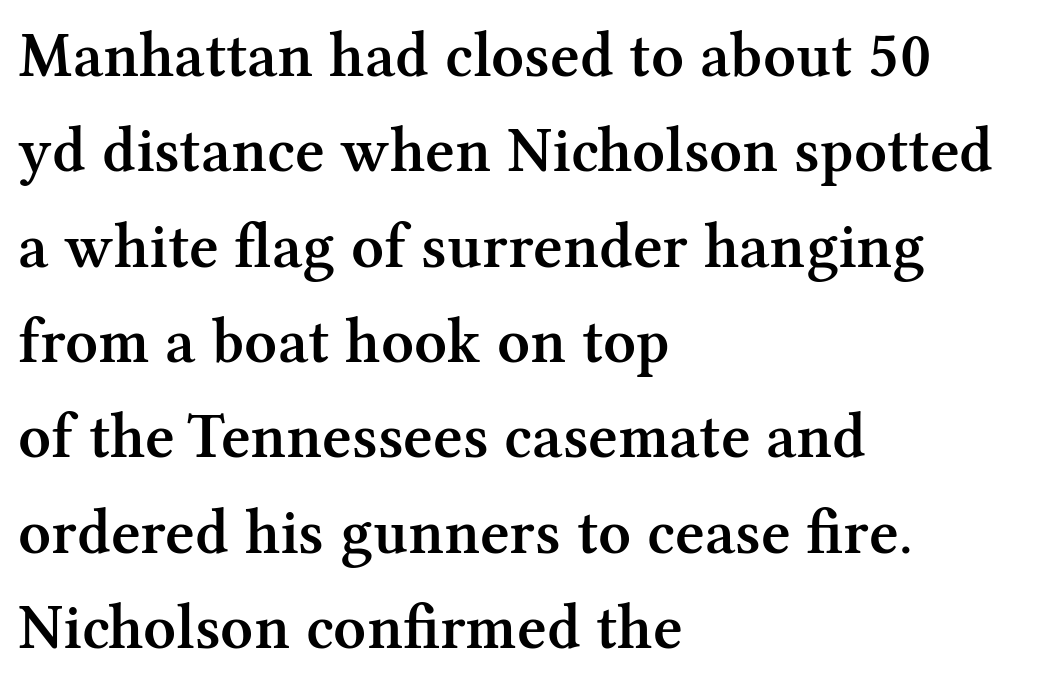
Q: Is the text bold? A: Semi-bold.
Q: Is the text italic (slanted)? A: No, it is upright.
Q: Is the typeface a serif or a sans-serif typeface? A: Serif.
Q: Is the text underlined? A: No.
Q: How is the paragraph aligned? A: Left-aligned.
Q: Is the spacing between letters normal or unusually wide? A: Normal.
Q: Is the spacing between lines tight, normal or loose? A: Normal.
Q: Width (condensed, normal, or wide)? A: Normal.
Q: Stroke contrast? A: Medium.
Q: x-height? A: Medium.
Q: Monospaced? A: No.
